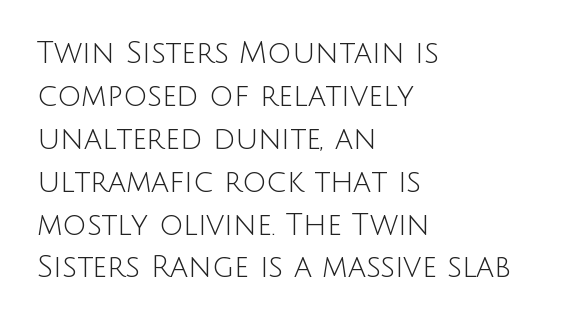
Successive baselines arrive at the customary interval. Typographically, this falls in the sans-serif category. The font's upright variant was chosen for this text. Note the varied advance widths — an 'i' is clearly narrower than an 'm'.
